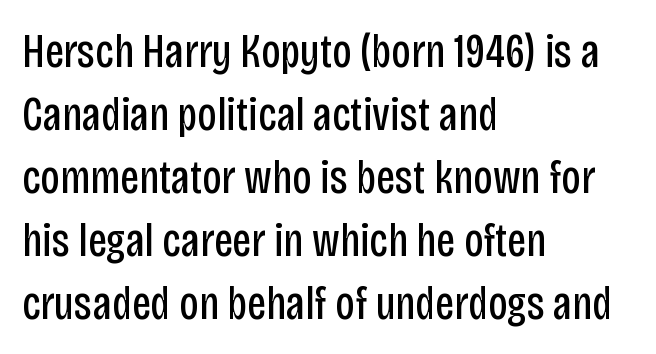
{"serif": "no", "italic": "no", "bold": "no", "weight": "regular", "width": "condensed", "stroke_contrast": "low", "x_height": "large", "monospaced": "no", "underline": "no", "align": "left", "line_spacing": "normal", "line_spacing_ratio": 1.31, "letter_spacing": "normal", "letter_spacing_em": 0.0, "glyph_px": 48}
